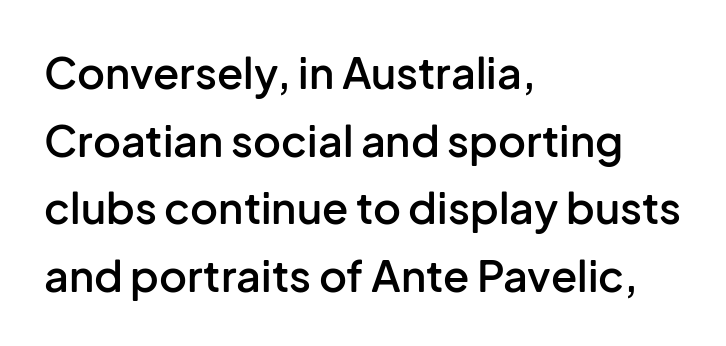
The image shows 43 px semibold sans-serif type, upright; set left-aligned, normal line spacing (1.57x), normal letter spacing, not underlined; low stroke contrast and a medium x-height.
